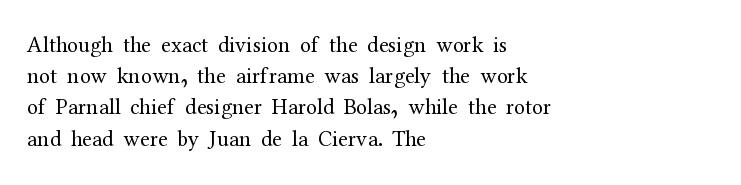
{"italic": "no", "bold": "no", "underline": "no", "align": "left", "line_spacing": "normal", "line_spacing_ratio": 1.42, "letter_spacing": "normal", "letter_spacing_em": 0.0, "glyph_px": 22}
